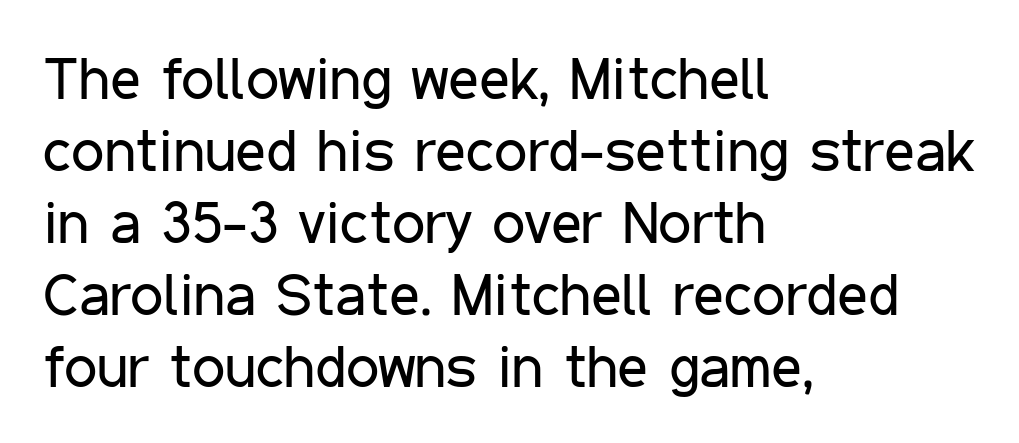
Q: Is the text bold? A: No.
Q: Is the text italic (slanted)? A: No, it is upright.
Q: Is the typeface a serif or a sans-serif typeface? A: Sans-serif.
Q: Is the text underlined? A: No.
Q: How is the paragraph aligned? A: Left-aligned.
Q: Is the spacing between letters normal or unusually wide? A: Normal.
Q: Width (condensed, normal, or wide)? A: Condensed.
Q: Stroke contrast? A: Low.
Q: x-height? A: Medium.
Q: Monospaced? A: No.
